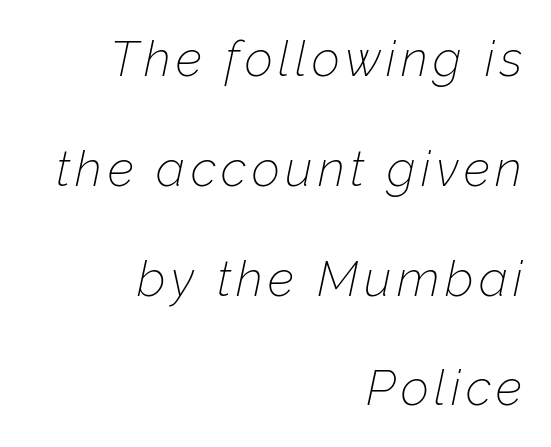
Q: Is the text bold? A: No.
Q: Is the text italic (slanted)? A: Yes, it leans right by about 12 degrees.
Q: Is the text underlined? A: No.
Q: How is the paragraph aligned? A: Right-aligned.
Q: Is the spacing between lines tight, normal or loose? A: Loose.
Q: Width (condensed, normal, or wide)? A: Normal.
Q: Stroke contrast? A: Low.
Q: x-height? A: Medium.
Q: Monospaced? A: No.
